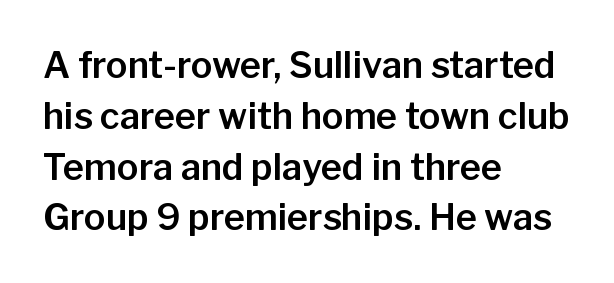
These lines sit exactly where default settings would place them. A typesetter would call this zero additional tracking. The glyphs are unaccompanied by any horizontal stroke below them. You could not count columns in this text — the font is proportionally spaced. Classification — sans serif. Every character sits straight up, as roman type does.
